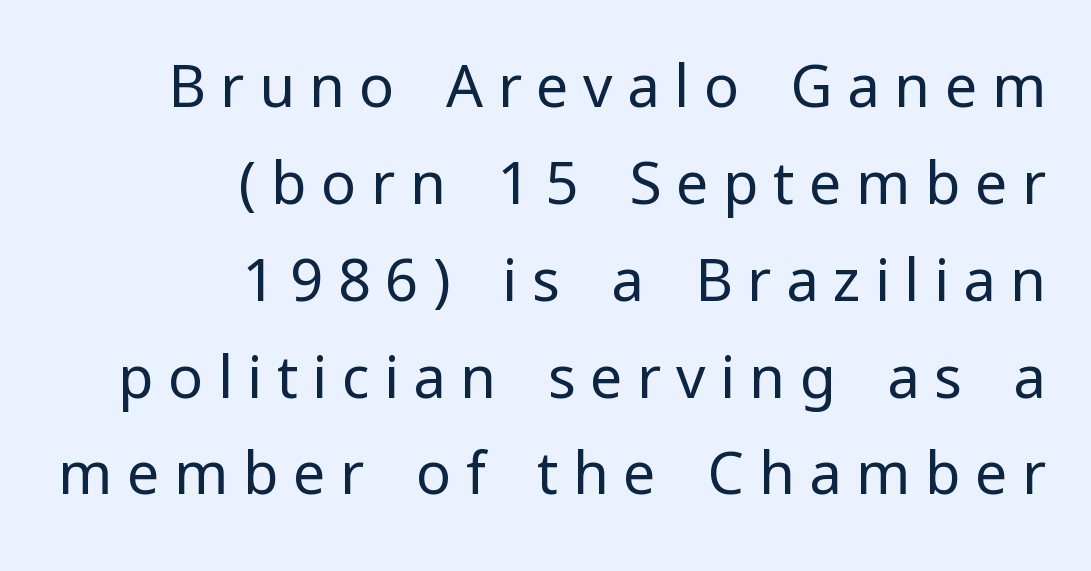
The image shows 58 px regular-weight sans-serif type, upright; set right-aligned, normal line spacing (1.67x), unusually wide letter spacing (+0.25 em), not underlined; low stroke contrast and a medium x-height.
